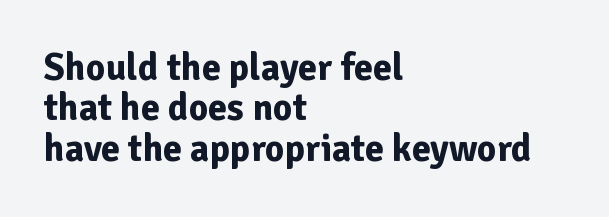
{"serif": "no", "italic": "no", "bold": "yes", "weight": "bold", "width": "normal", "stroke_contrast": "low", "x_height": "medium", "monospaced": "no", "underline": "no", "align": "left", "line_spacing": "tight", "line_spacing_ratio": 1.06, "letter_spacing": "normal", "letter_spacing_em": 0.0, "glyph_px": 38}
